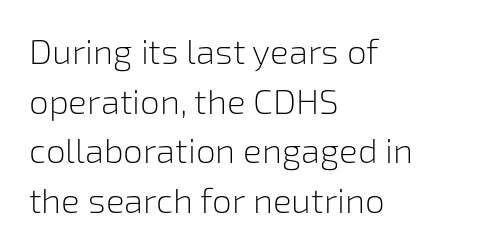
Q: Is the text bold? A: No.
Q: Is the text italic (slanted)? A: No, it is upright.
Q: Is the typeface a serif or a sans-serif typeface? A: Sans-serif.
Q: Is the text underlined? A: No.
Q: How is the paragraph aligned? A: Left-aligned.
Q: Is the spacing between letters normal or unusually wide? A: Normal.
Q: Is the spacing between lines tight, normal or loose? A: Normal.
Q: Width (condensed, normal, or wide)? A: Normal.
Q: Stroke contrast? A: Low.
Q: x-height? A: Medium.
Q: Monospaced? A: No.
